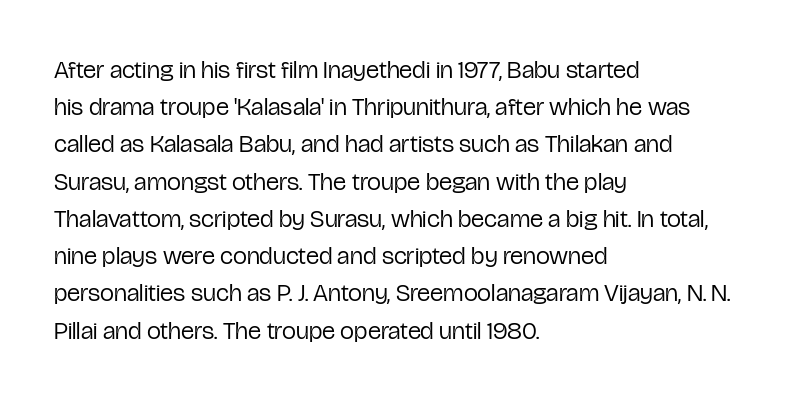
{"italic": "no", "bold": "no", "underline": "no", "align": "left", "line_spacing": "normal", "line_spacing_ratio": 1.49, "letter_spacing": "normal", "letter_spacing_em": 0.0, "glyph_px": 25}
